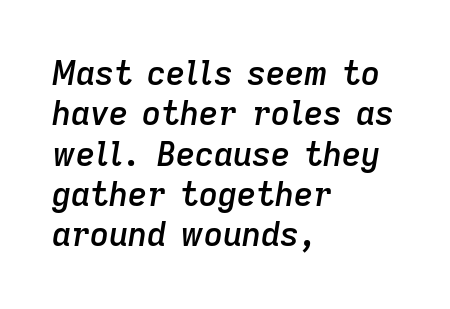
{"italic": "yes", "lean": "right", "slant_degrees": 9, "bold": "semi", "weight": "semibold", "width": "normal", "stroke_contrast": "low", "x_height": "medium", "monospaced": "no", "underline": "no", "align": "left", "line_spacing_ratio": 1.22, "letter_spacing": "normal", "letter_spacing_em": 0.0, "glyph_px": 33}
